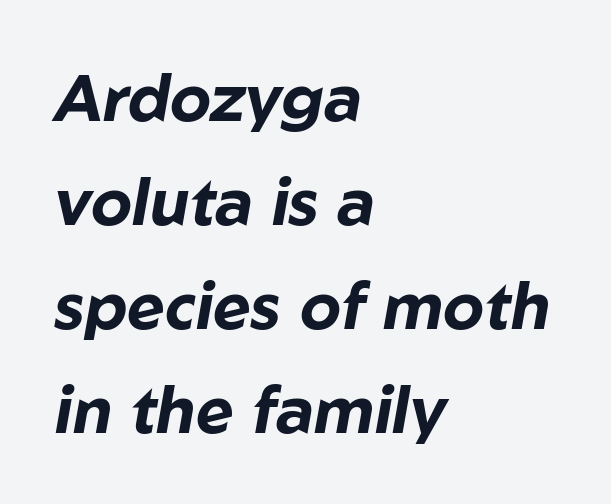
Any mark beneath the type? The region is blank. Line starts are locked; line ends wander. Spacing between characters is what you'd get straight out of the box. The letters are slanted; this is an italic face. Each letter keeps its own natural width here, so spacing adapts to shape. Compared with typical paragraphs, the rows here are spaced about the same.
